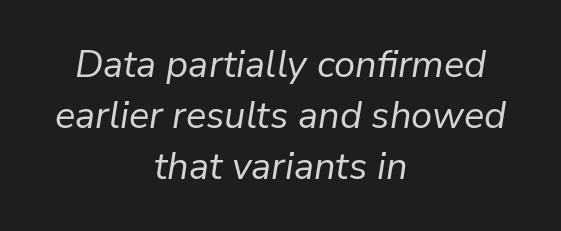
The strokes are not fattened; the text isn't bold. Layout note: lines centered. Vertically, the passage feels balanced, rows spaced as you'd expect. This sample has the flowing, uneven cadence of proportional lettering. The space beneath each line is pristine and unruled.
